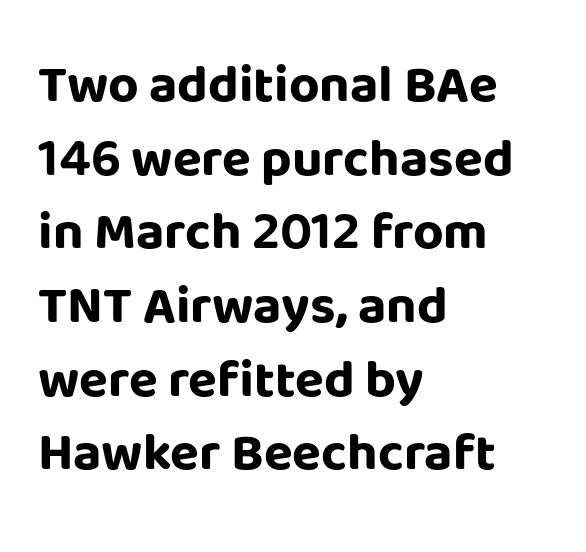
The image shows 53 px bold sans-serif type, upright; set left-aligned, normal line spacing (1.39x), normal letter spacing, not underlined; low stroke contrast and a large x-height.
